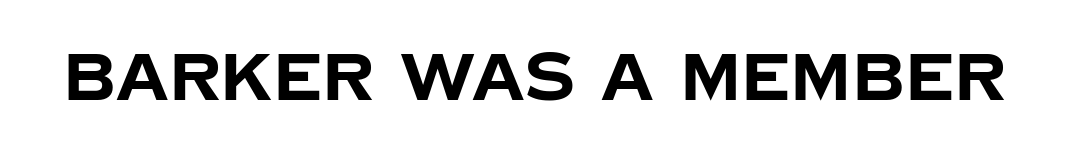
Here the designer chose a conventional face with non-uniform glyph widths. Weight: bold. Glance below the letters and you will spot only blank space. You can tell it's not italic because the verticals are truly vertical. This rendering leaves character spacing at its baseline value.
